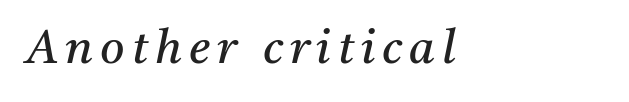
Q: Is the text bold? A: No.
Q: Is the text italic (slanted)? A: Yes, it leans right by about 11 degrees.
Q: Is the typeface a serif or a sans-serif typeface? A: Serif.
Q: Is the text underlined? A: No.
Q: How is the paragraph aligned? A: Left-aligned.
Q: Width (condensed, normal, or wide)? A: Normal.
Q: Stroke contrast? A: Medium.
Q: x-height? A: Medium.
Q: Monospaced? A: No.
